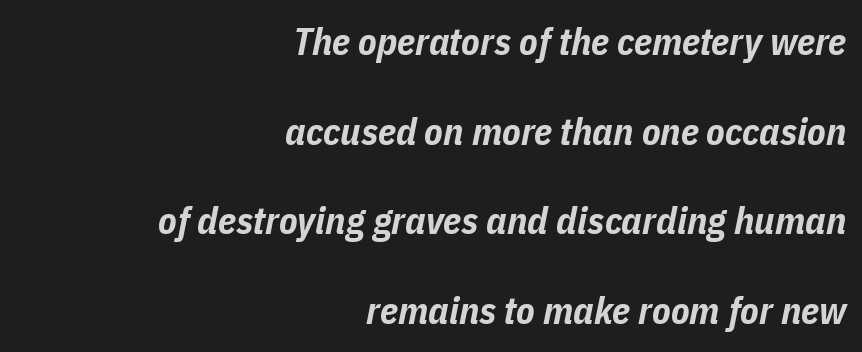
Q: Is the text bold? A: Yes.
Q: Is the text italic (slanted)? A: Yes, it leans right by about 11 degrees.
Q: Is the text underlined? A: No.
Q: How is the paragraph aligned? A: Right-aligned.
Q: Is the spacing between letters normal or unusually wide? A: Normal.
Q: Is the spacing between lines tight, normal or loose? A: Loose.
Q: Width (condensed, normal, or wide)? A: Condensed.
Q: Stroke contrast? A: Low.
Q: x-height? A: Medium.
Q: Monospaced? A: No.
